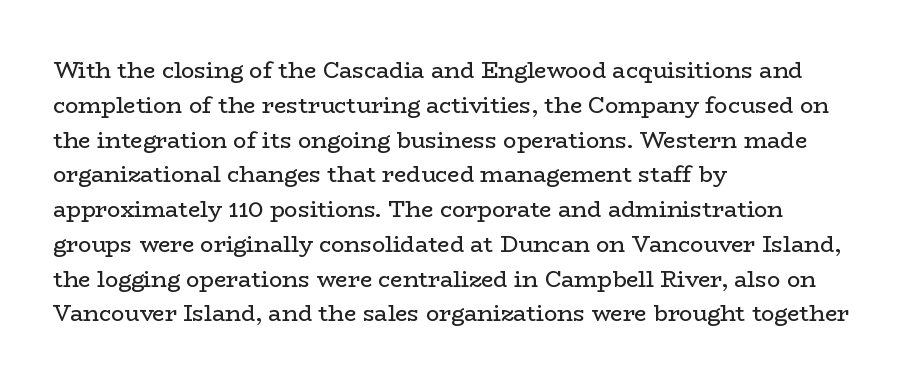
{"italic": "no", "bold": "no", "underline": "no", "align": "left", "line_spacing": "normal", "line_spacing_ratio": 1.58, "letter_spacing": "normal", "letter_spacing_em": 0.0, "glyph_px": 22}
